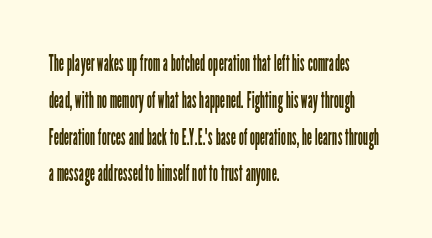
The rendering uses a moderate line-height, typical for paragraphs. The cut favours lightness, reaching ordinary text weight at its darkest. This is roman type, the default non-slanted kind. A student would call this left alignment; a typographer would say flush left, rag right. Honestly, there is no underline to notice here at all. The letterforms sit shoulder to shoulder at normal distance.
